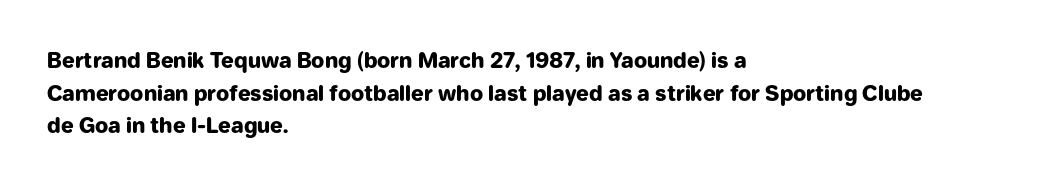
The image shows 21 px bold type, upright; set left-aligned, normal line spacing (1.55x), normal letter spacing, not underlined.
